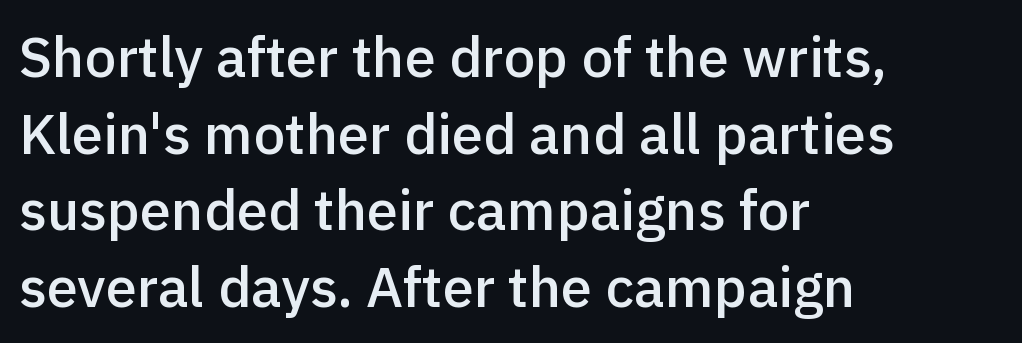
The strokes are fattened partway — semibold, not bold. If you measured baseline to baseline, you'd find a middling distance. Posture: upright roman. A clean baseline with only descenders dipping below it. These lines keep a tight, regular rhythm from letter to letter. In CSS terms this would be text-align: left.
